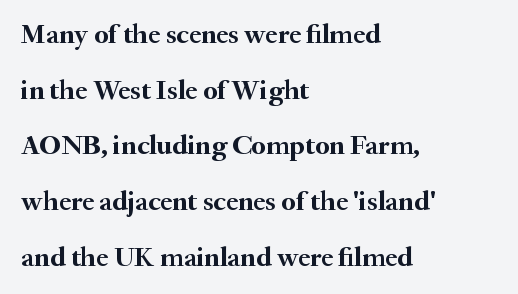
Note: serifs present on the glyphs. The specimen reads as upright at a glance. A typesetter would call this proportional, since set widths differ per character. The letters sit at their default tracking, neither squeezed nor spread. Reading down the block, your eye returns to a fixed left position each line.
